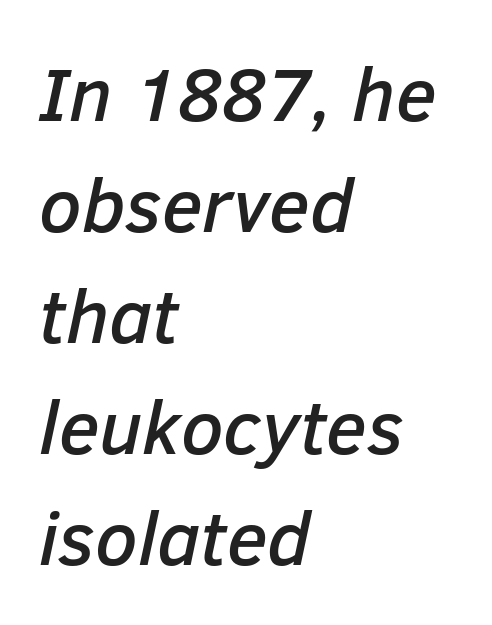
Regarding leading, the lines here are spaced in the standard way. Compared with typical body copy, the letter spacing here is the same. The passage shown leans; its letterforms are oblique. The lines are quadded left.
